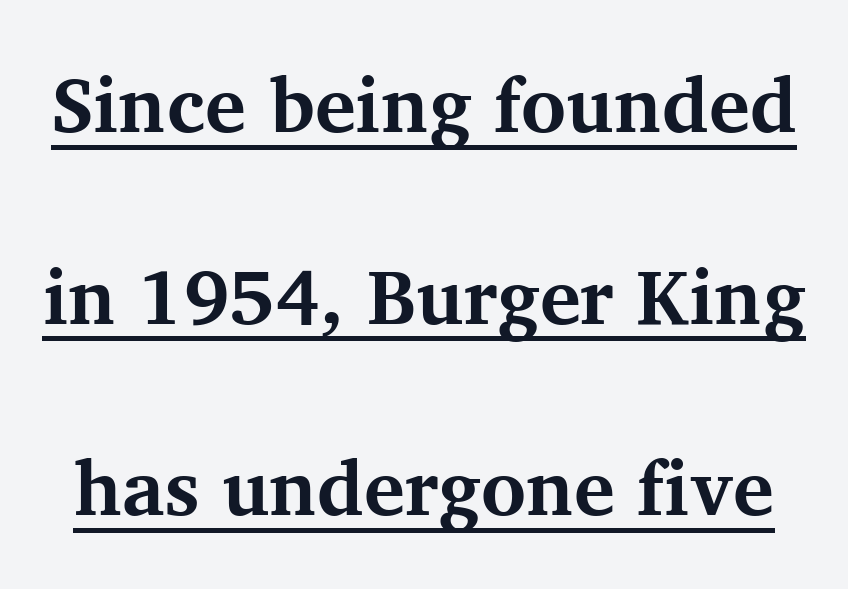
Q: Is the text bold? A: Yes.
Q: Is the text italic (slanted)? A: No, it is upright.
Q: Is the typeface a serif or a sans-serif typeface? A: Serif.
Q: Is the text underlined? A: Yes.
Q: Is the spacing between letters normal or unusually wide? A: Normal.
Q: Is the spacing between lines tight, normal or loose? A: Loose.
Q: Width (condensed, normal, or wide)? A: Normal.
Q: Stroke contrast? A: Medium.
Q: x-height? A: Medium.
Q: Monospaced? A: No.
